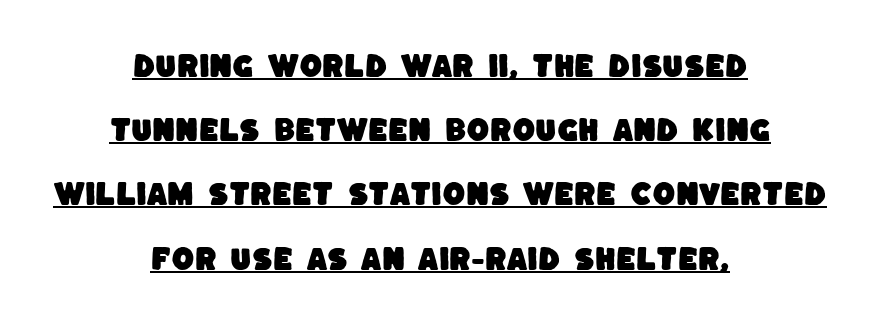
The image shows 26 px text type; set centered, loose line spacing (2.47x), normal letter spacing, underlined.
